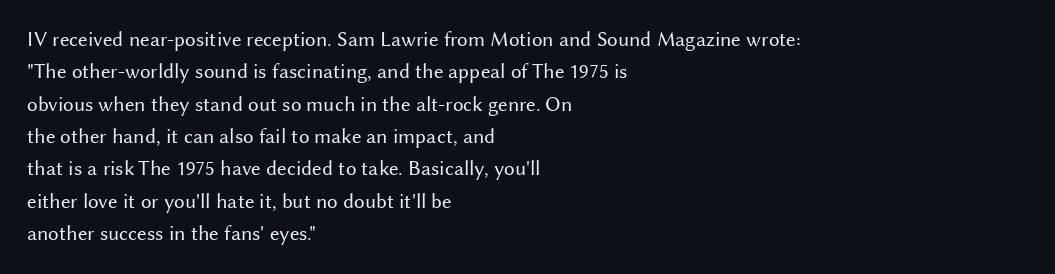
Q: Is the text bold? A: No.
Q: Is the text italic (slanted)? A: No, it is upright.
Q: Is the text underlined? A: No.
Q: How is the paragraph aligned? A: Left-aligned.
Q: Is the spacing between letters normal or unusually wide? A: Normal.
Q: Is the spacing between lines tight, normal or loose? A: Normal.
